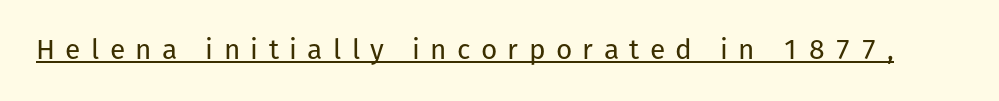
{"serif": "no", "italic": "no", "bold": "no", "weight": "regular", "width": "normal", "stroke_contrast": "low", "x_height": "medium", "monospaced": "no", "underline": "yes", "letter_spacing": "wide", "letter_spacing_em": 0.37, "glyph_px": 28}
